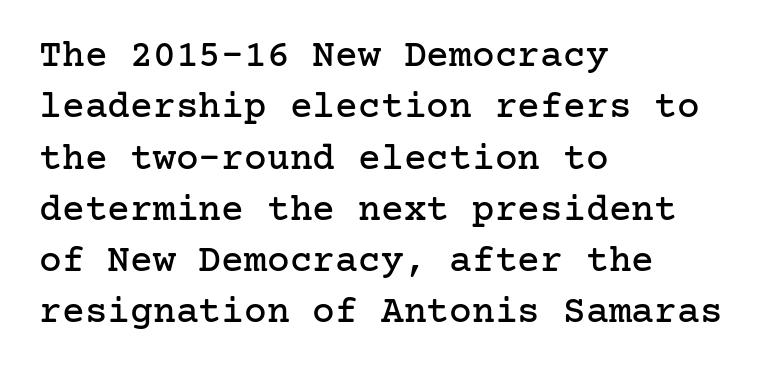
Q: Is the text italic (slanted)? A: No, it is upright.
Q: Is the typeface a serif or a sans-serif typeface? A: Serif.
Q: Is the text underlined? A: No.
Q: How is the paragraph aligned? A: Left-aligned.
Q: Is the spacing between letters normal or unusually wide? A: Normal.
Q: Is the spacing between lines tight, normal or loose? A: Normal.
Q: Width (condensed, normal, or wide)? A: Normal.
Q: Stroke contrast? A: Low.
Q: x-height? A: Medium.
